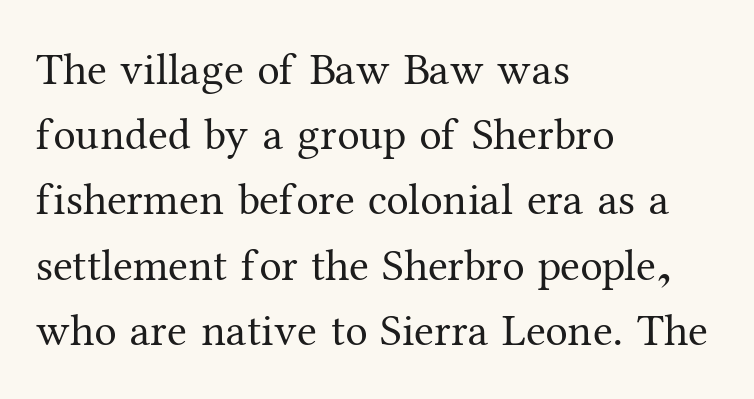
{"serif": "yes", "italic": "no", "bold": "no", "weight": "regular", "width": "normal", "stroke_contrast": "medium", "x_height": "medium", "monospaced": "no", "underline": "no", "align": "left", "line_spacing": "normal", "line_spacing_ratio": 1.45, "letter_spacing": "normal", "letter_spacing_em": 0.0, "glyph_px": 45}
